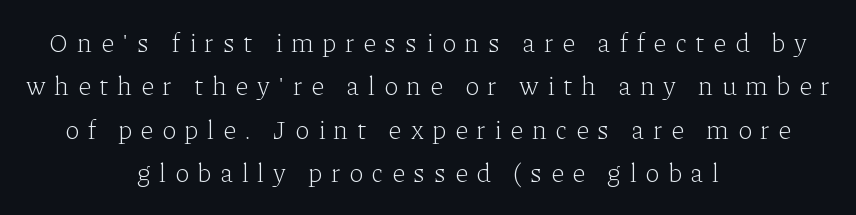
Q: Is the text bold? A: No.
Q: Is the text italic (slanted)? A: No, it is upright.
Q: Is the text underlined? A: No.
Q: How is the paragraph aligned? A: Centered.
Q: Is the spacing between letters normal or unusually wide? A: Unusually wide.
Q: Is the spacing between lines tight, normal or loose? A: Normal.
